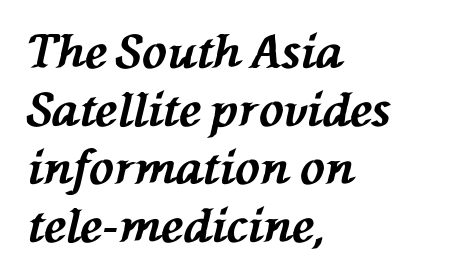
The image shows 46 px bold type, italic (leaning left); set left-aligned, normal line spacing (1.26x), normal letter spacing, not underlined; medium stroke contrast and a medium x-height.
